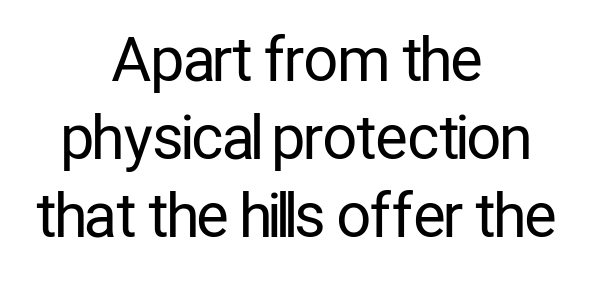
Q: Is the text bold? A: No.
Q: Is the text italic (slanted)? A: No, it is upright.
Q: Is the typeface a serif or a sans-serif typeface? A: Sans-serif.
Q: Is the text underlined? A: No.
Q: How is the paragraph aligned? A: Centered.
Q: Is the spacing between letters normal or unusually wide? A: Normal.
Q: Is the spacing between lines tight, normal or loose? A: Normal.
Q: Width (condensed, normal, or wide)? A: Condensed.
Q: Stroke contrast? A: Low.
Q: x-height? A: Medium.
Q: Monospaced? A: No.
